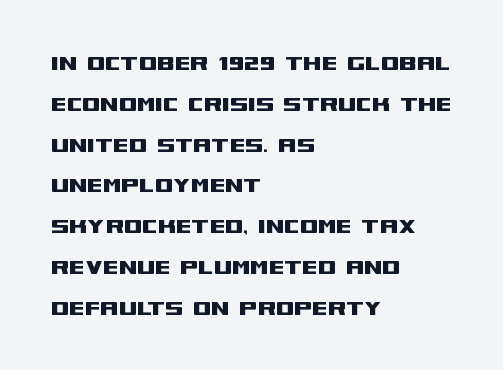
{"italic": "no", "underline": "no", "align": "left", "line_spacing": "normal", "line_spacing_ratio": 1.57, "letter_spacing": "normal", "letter_spacing_em": 0.0, "glyph_px": 26}
